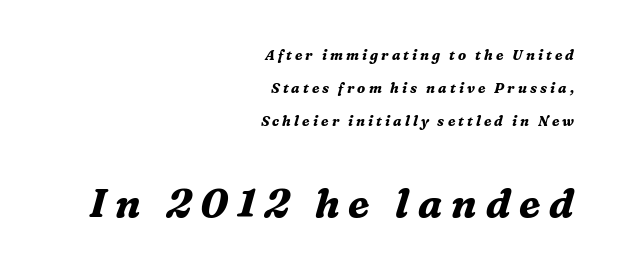
{"serif": "yes", "italic": "yes", "lean": "right", "slant_degrees": 16, "bold": "yes", "weight": "bold", "width": "normal", "stroke_contrast": "medium", "x_height": "medium", "monospaced": "no", "underline": "no", "align": "right", "line_spacing": "loose", "line_spacing_ratio": 2.35, "letter_spacing": "wide", "letter_spacing_em": 0.22, "larger_block": "second", "size_ratio": 2.86, "glyph_px": 40}
